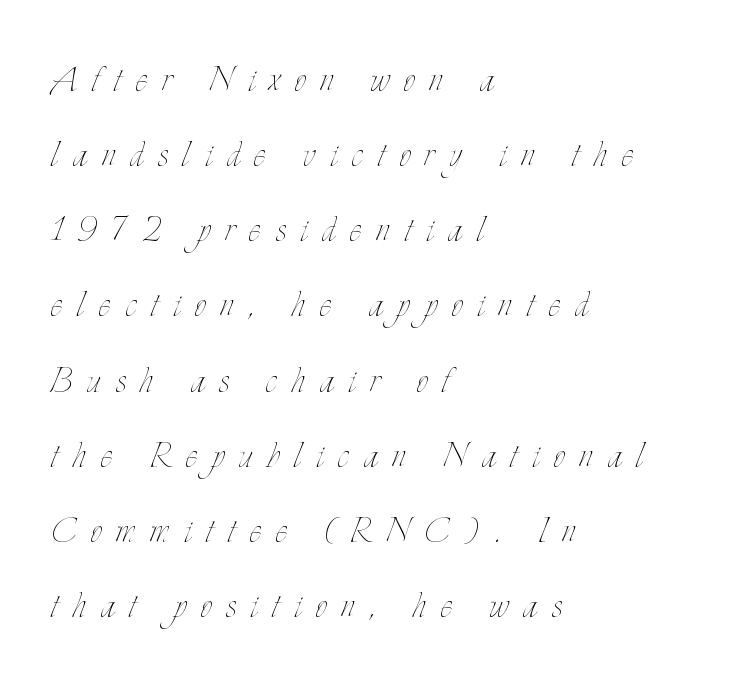
The image shows 45 px thin, condensed type; set left-aligned, normal line spacing (1.67x), unusually wide letter spacing (+0.33 em), not underlined; low stroke contrast and a small x-height.
